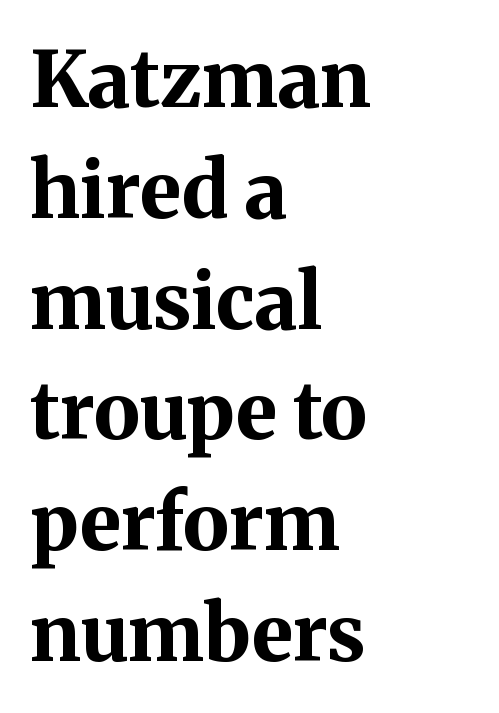
Descenders hang freely into open space. A typesetter would call this leading conventional body-copy spacing. The face used here is proportionally spaced, like ordinary book or web type. The ragged edge is on the right, which tells us the setting is flush left. Check where the strokes stop: tiny serifs finish them off.
